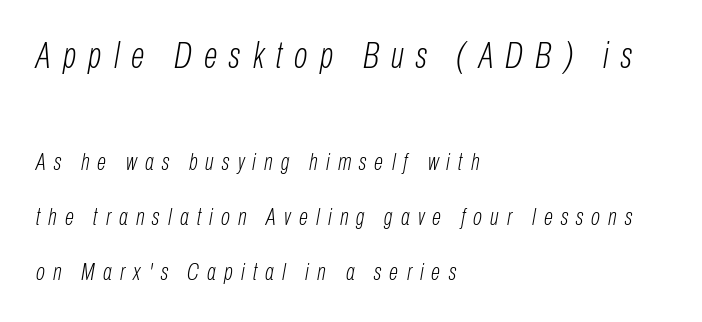
Q: Is the text bold? A: No.
Q: Is the text italic (slanted)? A: Yes, it leans right by about 10 degrees.
Q: Is the text underlined? A: No.
Q: How is the paragraph aligned? A: Left-aligned.
Q: Is the spacing between letters normal or unusually wide? A: Unusually wide.
Q: Is the spacing between lines tight, normal or loose? A: Loose.
Q: Which block of text is set in a larger size, the first (top) or the second (bottom)? A: The first (top) one.
Q: Width (condensed, normal, or wide)? A: Condensed.
Q: Stroke contrast? A: Low.
Q: x-height? A: Medium.
Q: Monospaced? A: No.
